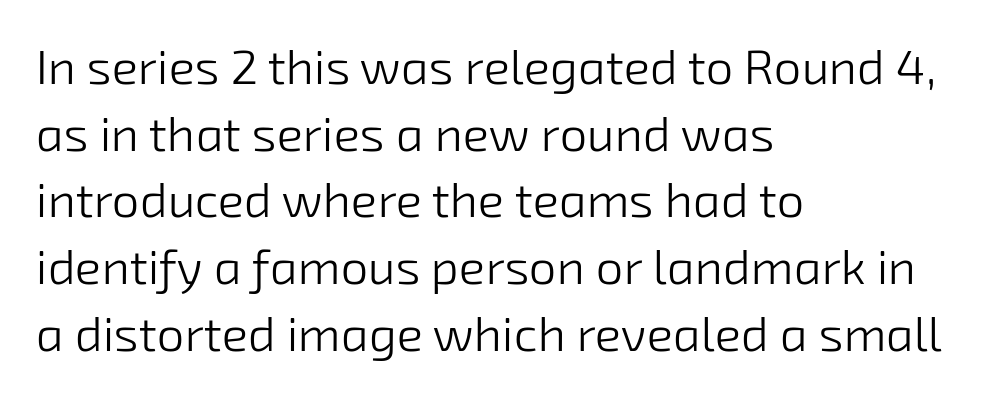
Q: Is the text bold? A: No.
Q: Is the typeface a serif or a sans-serif typeface? A: Sans-serif.
Q: Is the text underlined? A: No.
Q: How is the paragraph aligned? A: Left-aligned.
Q: Is the spacing between letters normal or unusually wide? A: Normal.
Q: Is the spacing between lines tight, normal or loose? A: Normal.
Q: Width (condensed, normal, or wide)? A: Normal.
Q: Stroke contrast? A: Low.
Q: x-height? A: Medium.
Q: Monospaced? A: No.
